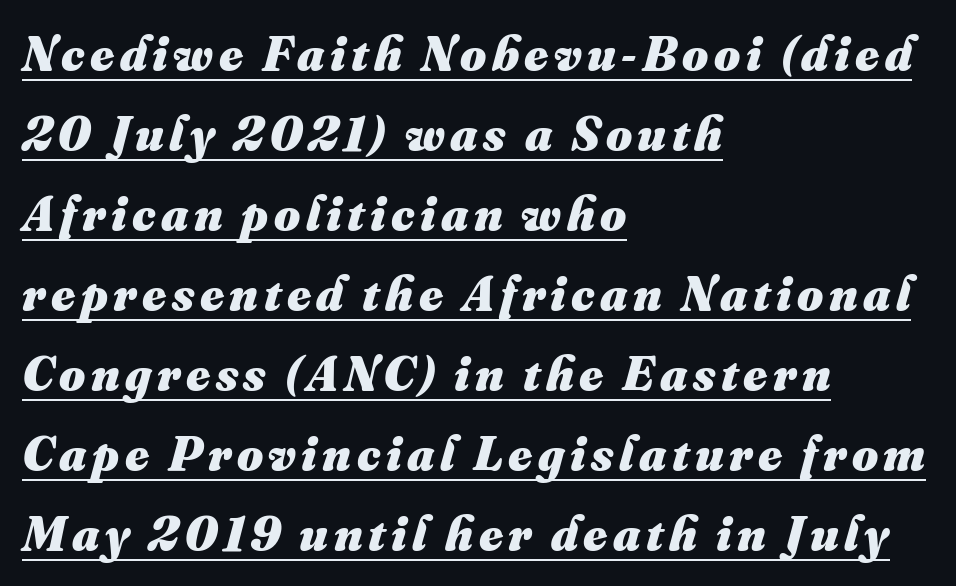
Q: Is the text bold? A: Yes.
Q: Is the text underlined? A: Yes.
Q: How is the paragraph aligned? A: Left-aligned.
Q: Is the spacing between lines tight, normal or loose? A: Normal.
Q: Width (condensed, normal, or wide)? A: Normal.
Q: Stroke contrast? A: Medium.
Q: x-height? A: Small.
Q: Monospaced? A: No.
